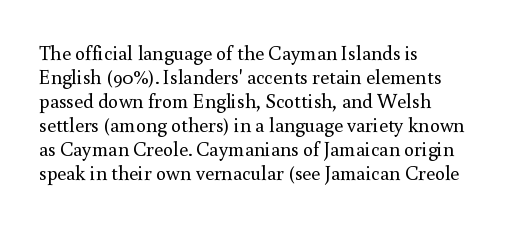
{"italic": "no", "bold": "no", "underline": "no", "align": "left", "line_spacing_ratio": 1.2, "letter_spacing": "normal", "letter_spacing_em": 0.0, "glyph_px": 20}
